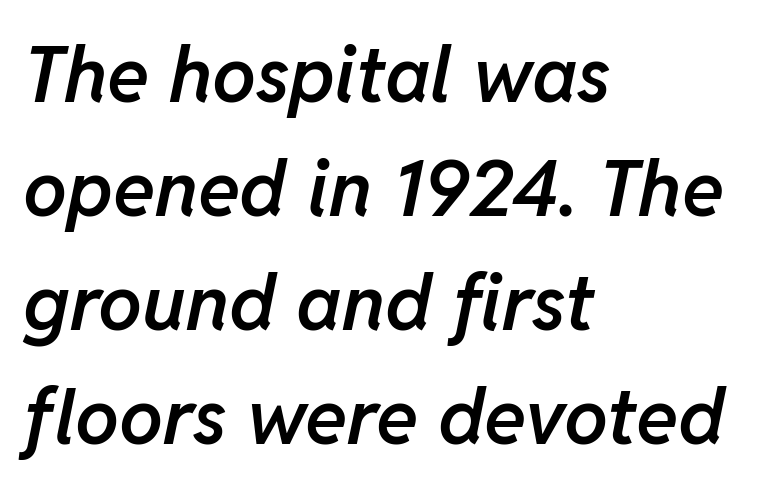
The image shows 78 px semibold type, italic (leaning right); set left-aligned, normal line spacing (1.46x), normal letter spacing, not underlined; low stroke contrast and a medium x-height.
